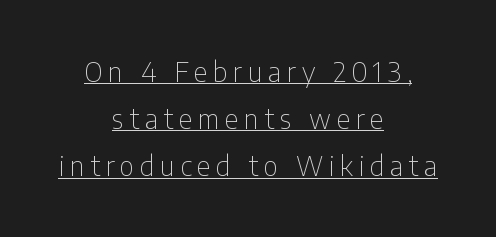
Q: Is the text bold? A: No.
Q: Is the text italic (slanted)? A: No, it is upright.
Q: Is the text underlined? A: Yes.
Q: How is the paragraph aligned? A: Centered.
Q: Is the spacing between letters normal or unusually wide? A: Unusually wide.
